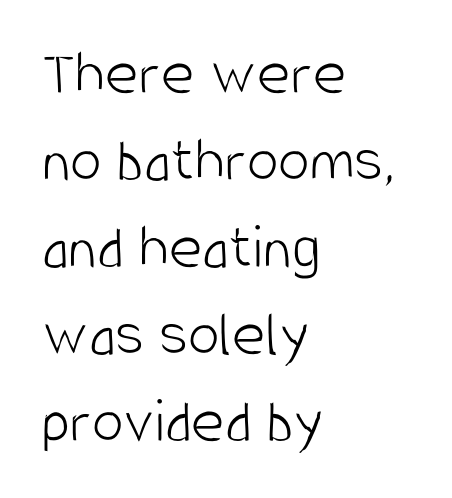
The image shows 64 px light, condensed sans-serif type, upright; set left-aligned, normal line spacing (1.36x), normal letter spacing, not underlined; low stroke contrast and a large x-height.
